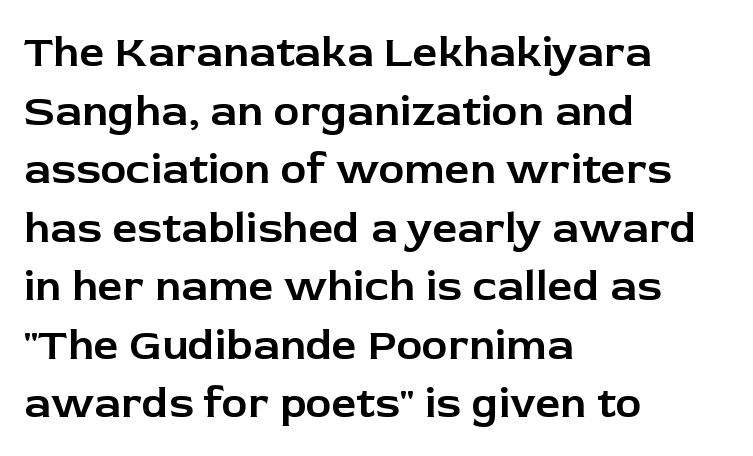
The typography opts for an upright posture over an oblique one. Visually the block forms a straight wall on the left and a jagged coastline on the right. Each word holds together tightly as a unit, with standard inter-letter gaps. A typesetter would label this face a sans.
